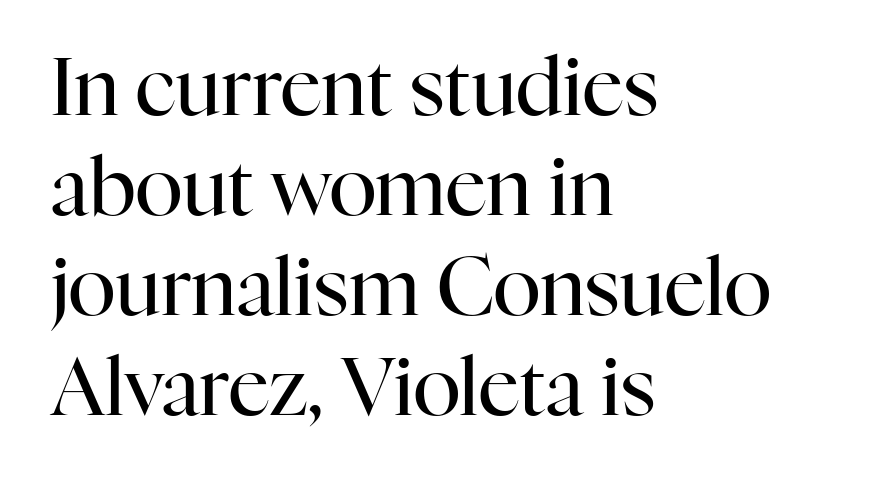
Q: Is the text bold? A: No.
Q: Is the text italic (slanted)? A: No, it is upright.
Q: Is the typeface a serif or a sans-serif typeface? A: Serif.
Q: Is the text underlined? A: No.
Q: How is the paragraph aligned? A: Left-aligned.
Q: Is the spacing between letters normal or unusually wide? A: Normal.
Q: Is the spacing between lines tight, normal or loose? A: Normal.
Q: Width (condensed, normal, or wide)? A: Normal.
Q: Stroke contrast? A: High.
Q: x-height? A: Medium.
Q: Monospaced? A: No.
